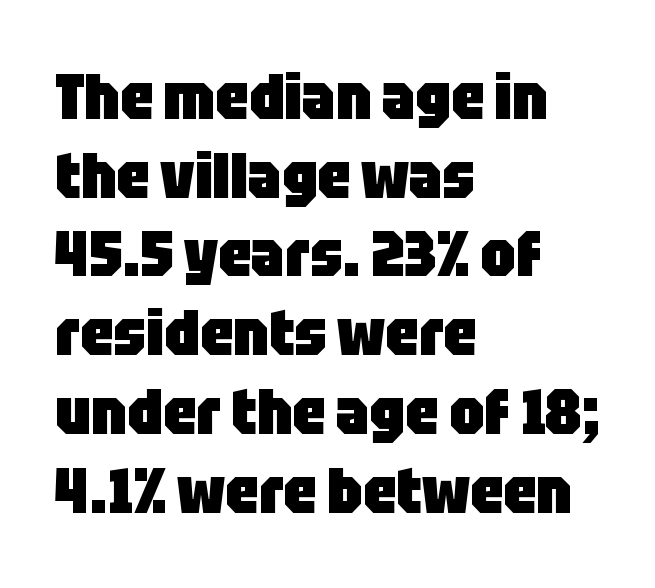
The image shows 64 px heavy, condensed sans-serif type, upright; set left-aligned, line spacing 1.23x, normal letter spacing, not underlined; low stroke contrast and a large x-height.
